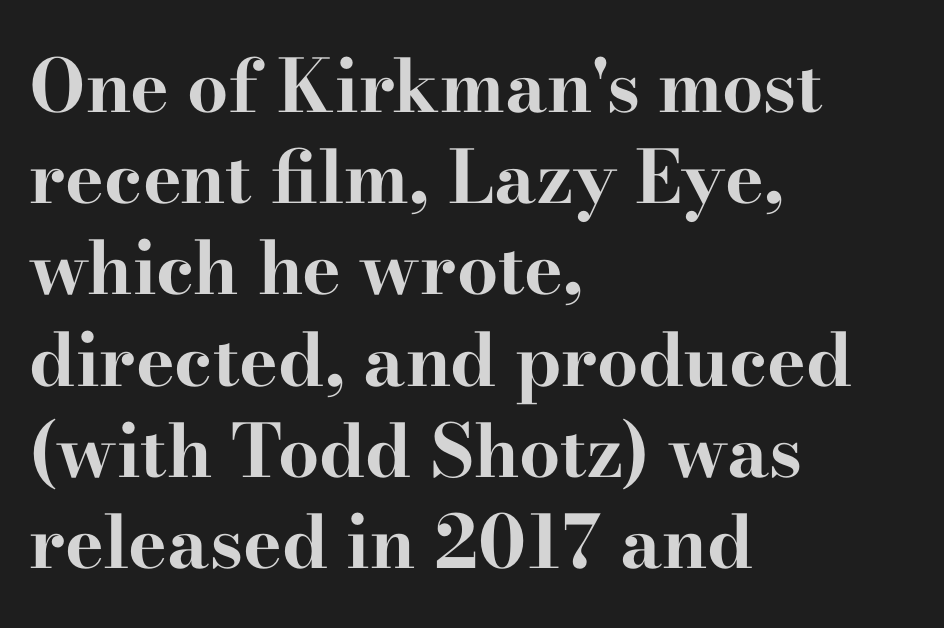
{"serif": "yes", "italic": "no", "bold": "yes", "weight": "bold", "width": "wide", "stroke_contrast": "high", "x_height": "small", "monospaced": "no", "underline": "no", "align": "left", "line_spacing": "normal", "line_spacing_ratio": 1.25, "letter_spacing": "normal", "letter_spacing_em": 0.0, "glyph_px": 73}
